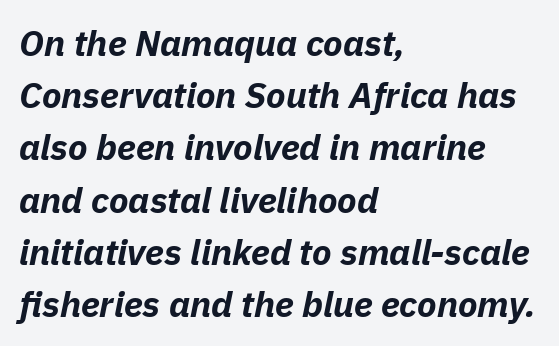
The image shows 36 px bold type, italic (leaning right); set left-aligned, normal line spacing (1.45x), normal letter spacing, not underlined; low stroke contrast and a medium x-height.
